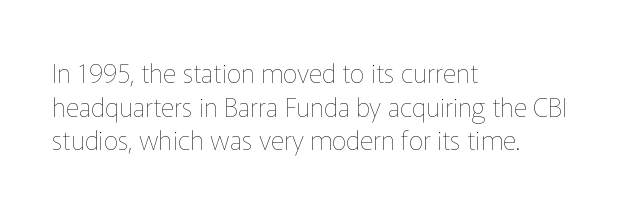
Q: Is the text bold? A: No.
Q: Is the text italic (slanted)? A: No, it is upright.
Q: Is the text underlined? A: No.
Q: How is the paragraph aligned? A: Left-aligned.
Q: Is the spacing between letters normal or unusually wide? A: Normal.
Q: Is the spacing between lines tight, normal or loose? A: Normal.
